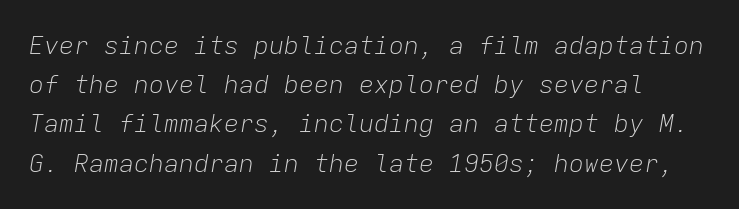
Q: Is the text bold? A: No.
Q: Is the text italic (slanted)? A: Yes, it leans right by about 9 degrees.
Q: Is the text underlined? A: No.
Q: Is the spacing between letters normal or unusually wide? A: Normal.
Q: Is the spacing between lines tight, normal or loose? A: Normal.
